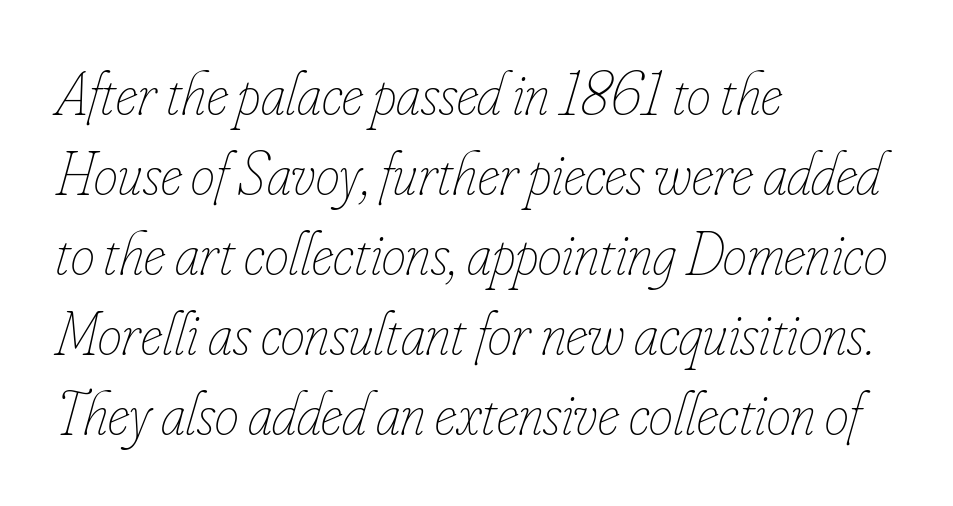
Alignment: flush left. Designer's note — italics engaged. Quick note: interline space is typical. This rendering features lettering with no underline. Each letter keeps its own natural width here, so spacing adapts to shape.
